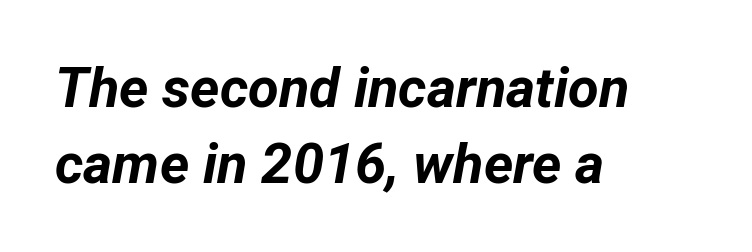
{"italic": "yes", "lean": "right", "slant_degrees": 12, "bold": "yes", "weight": "bold", "width": "normal", "stroke_contrast": "low", "x_height": "medium", "monospaced": "no", "underline": "no", "align": "left", "line_spacing": "normal", "line_spacing_ratio": 1.35, "letter_spacing": "normal", "letter_spacing_em": 0.0, "glyph_px": 56}
